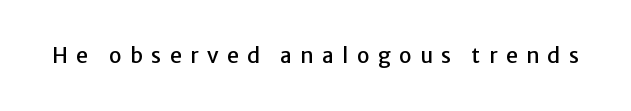
{"italic": "no", "underline": "no", "letter_spacing": "wide", "letter_spacing_em": 0.4, "glyph_px": 21}
